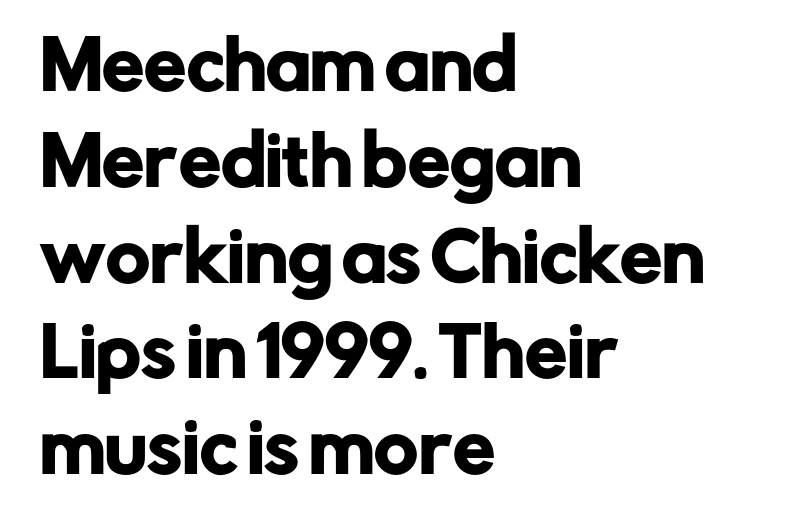
The image shows 67 px sans-serif type, upright; set left-aligned, normal line spacing (1.43x), normal letter spacing, not underlined; low stroke contrast and a medium x-height.
